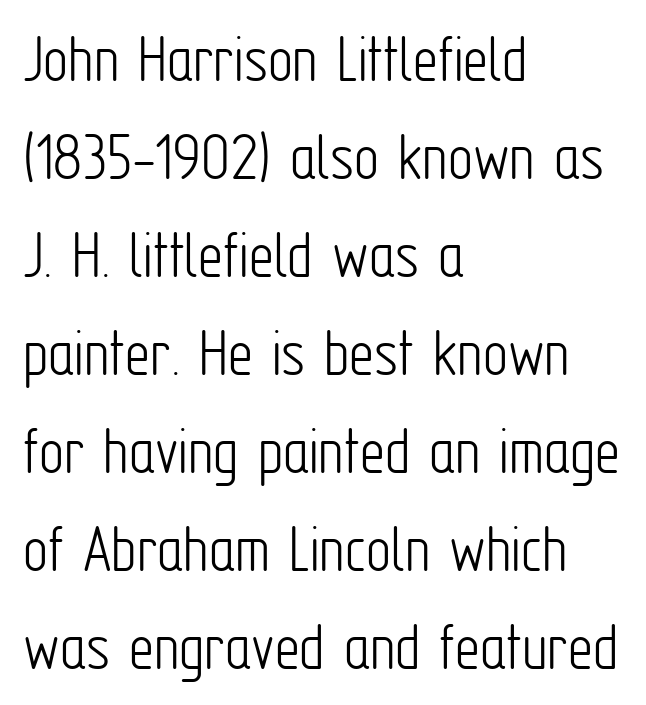
{"serif": "no", "italic": "no", "bold": "no", "weight": "light", "width": "condensed", "stroke_contrast": "low", "x_height": "medium", "monospaced": "no", "underline": "no", "align": "left", "line_spacing": "normal", "line_spacing_ratio": 1.4, "letter_spacing": "normal", "letter_spacing_em": 0.0, "glyph_px": 70}
